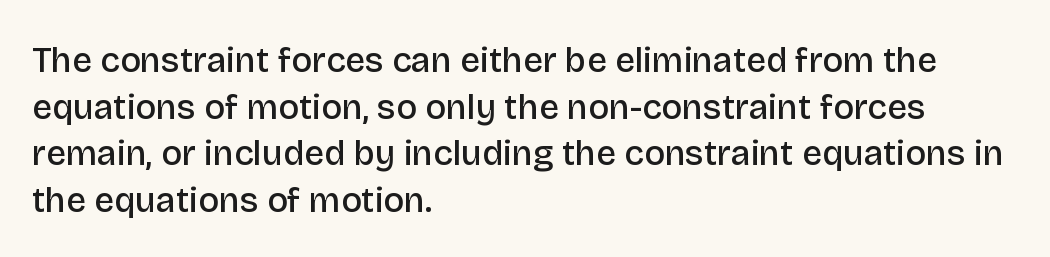
The image shows 35 px semibold sans-serif type, upright; set left-aligned, normal line spacing (1.33x), normal letter spacing, not underlined; low stroke contrast and a large x-height.
